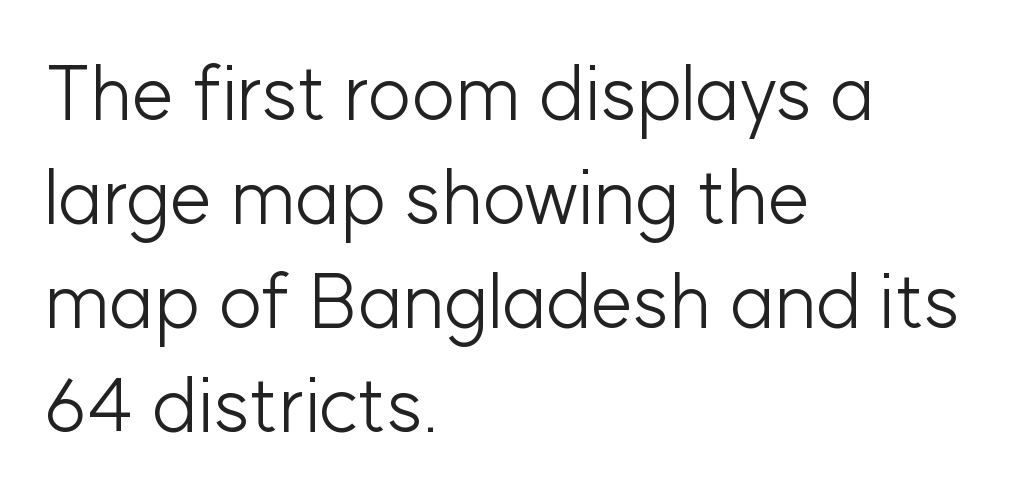
The image shows 76 px light sans-serif type, upright; set left-aligned, normal line spacing (1.37x), normal letter spacing, not underlined; low stroke contrast and a medium x-height.
